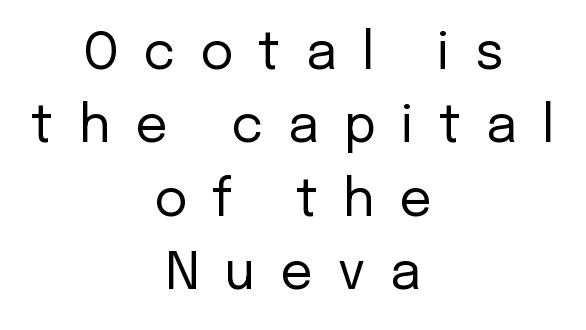
The image shows 51 px regular-weight sans-serif type, upright; set centered, normal line spacing (1.44x), unusually wide letter spacing (+0.49 em), not underlined; low stroke contrast and a medium x-height.
